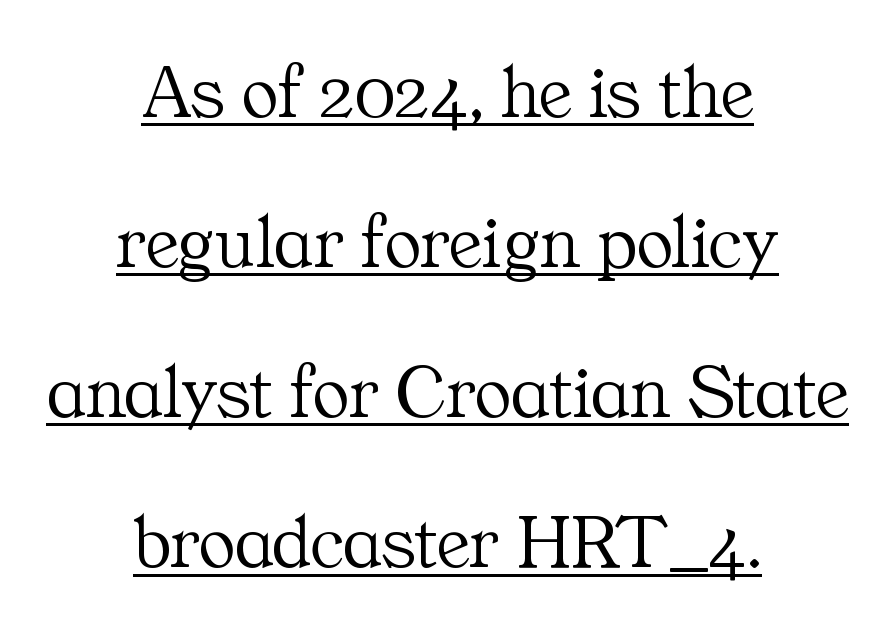
{"serif": "yes", "italic": "no", "bold": "no", "weight": "light", "width": "normal", "stroke_contrast": "medium", "x_height": "medium", "monospaced": "no", "underline": "yes", "align": "center", "line_spacing": "loose", "line_spacing_ratio": 1.95, "letter_spacing": "normal", "letter_spacing_em": 0.0, "glyph_px": 77}
